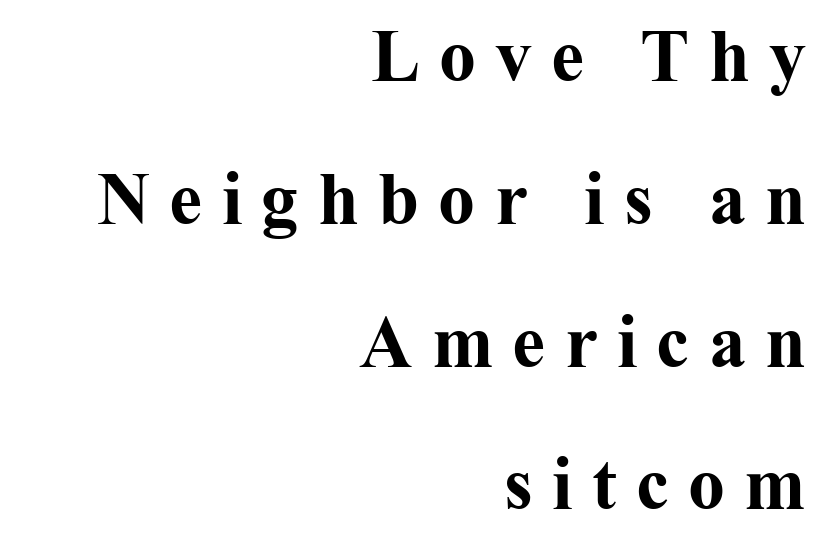
Descenders are the only things crossing below the line. Alignment: flush right. Glyph-to-glyph distance is far greater than everyday printed text. These lines are composed in type with serifs.
